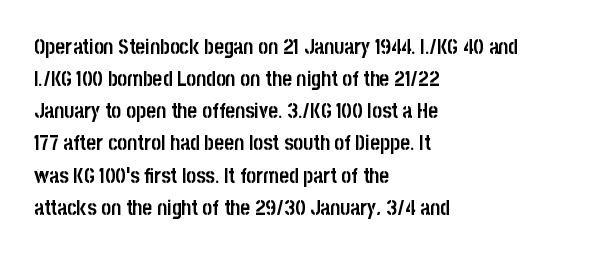
{"italic": "no", "bold": "yes", "underline": "no", "align": "left", "line_spacing": "normal", "line_spacing_ratio": 1.53, "letter_spacing": "normal", "letter_spacing_em": 0.0, "glyph_px": 21}
